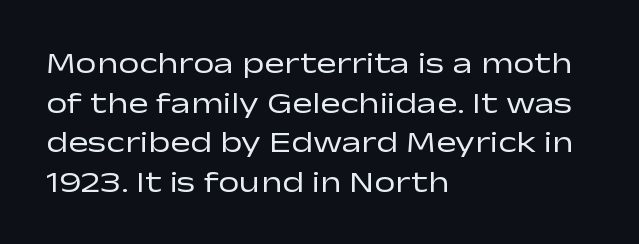
The image shows 30 px regular-weight, wide sans-serif type, upright; set left-aligned, normal line spacing (1.32x), normal letter spacing, not underlined; low stroke contrast and a medium x-height.
